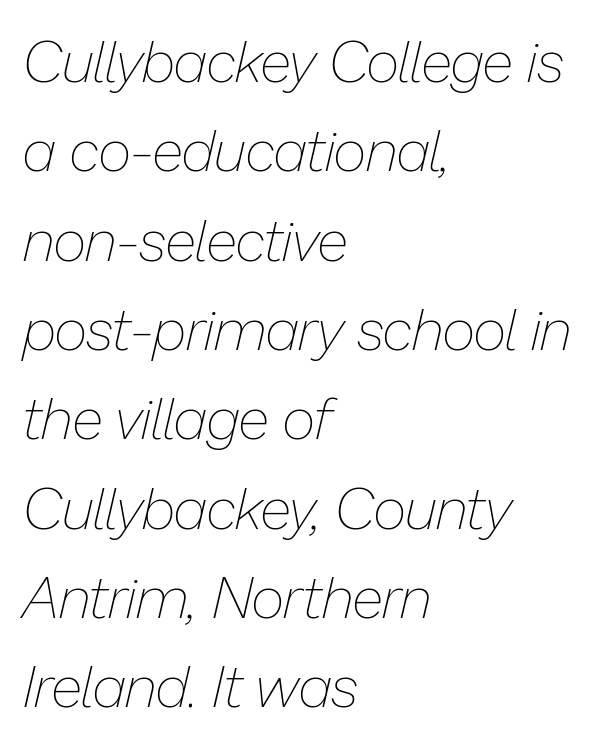
The image shows 58 px thin type, italic (leaning right); set left-aligned, normal line spacing (1.54x), normal letter spacing, not underlined; low stroke contrast and a medium x-height.
